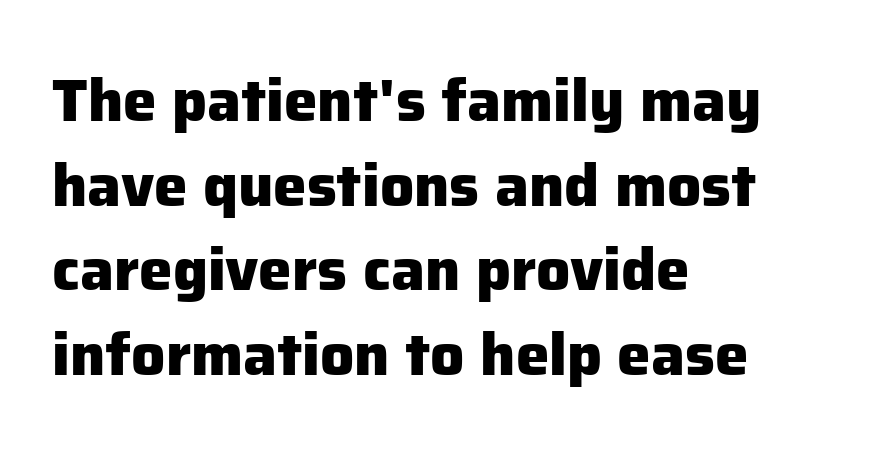
Q: Is the text bold? A: Yes.
Q: Is the text italic (slanted)? A: No, it is upright.
Q: Is the typeface a serif or a sans-serif typeface? A: Sans-serif.
Q: Is the text underlined? A: No.
Q: How is the paragraph aligned? A: Left-aligned.
Q: Is the spacing between letters normal or unusually wide? A: Normal.
Q: Is the spacing between lines tight, normal or loose? A: Normal.
Q: Width (condensed, normal, or wide)? A: Normal.
Q: Stroke contrast? A: Low.
Q: x-height? A: Medium.
Q: Monospaced? A: No.
